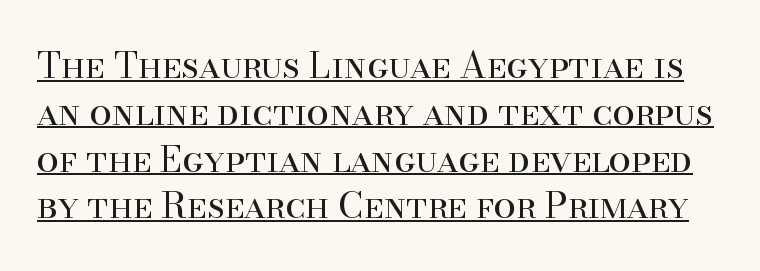
The image shows 36 px regular-weight serif type, upright; set normal line spacing (1.3x), normal letter spacing, underlined; high stroke contrast and a small x-height.
